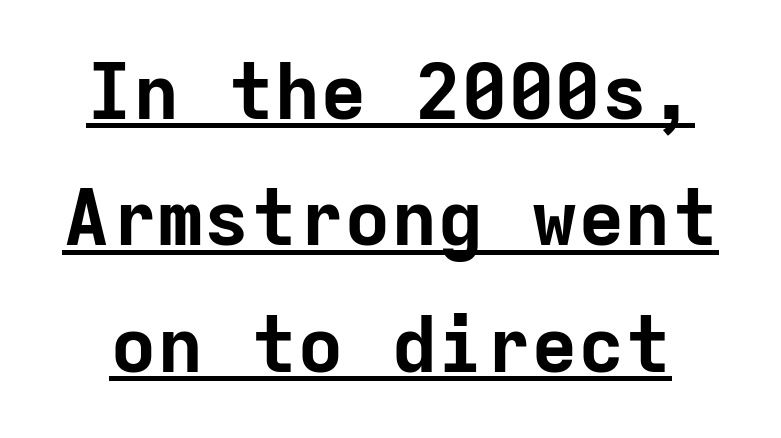
This is the regular roman posture of the typeface. Letterform terminals end flat and unadorned throughout the passage. Thick stems and heavy bowls — unmistakably bold. Each letter, wide or thin by design, is forced into the same width here. In terms of letterspacing, this is plain default setting. The block of text has a typical density, with ordinary space between rows.
